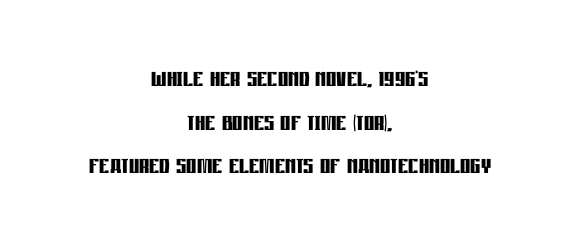
Does the copy run flush right? No — it is centered line by line. Unlike a traditional serif, this face leaves its strokes unadorned. These lines are rendered in a variable-pitch font. The letters stand straight up with perfectly vertical stems. Notice how descenders clear the ascenders below comfortably — that's standard leading. What stands out about the letter spacing? Nothing — it is the standard amount.
